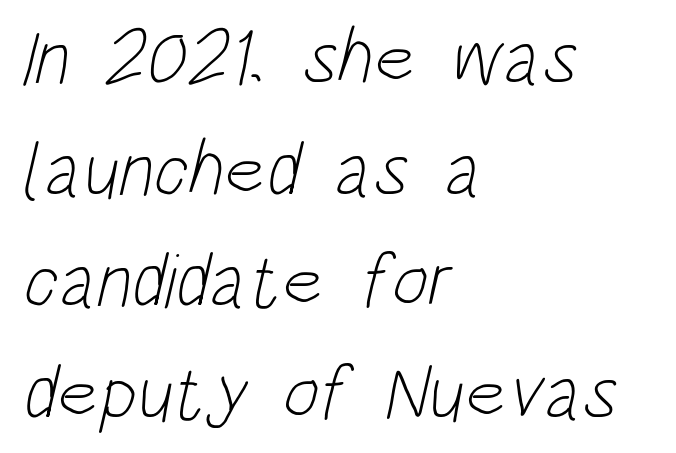
Compared with a centered layout, this one pins lines to the left instead. The strip under each line holds only bare page. This sample has the flowing, uneven cadence of proportional lettering. The face used here is a sans, in the tradition of grotesques and geometrics.
